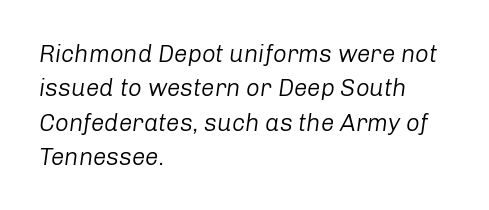
The text carries the slant typical of an italic or oblique font. Default kerning and tracking; the words read as compact shapes. The vertical gap from one line to the next is medium. Each line starts at the same left margin while the right side varies.
